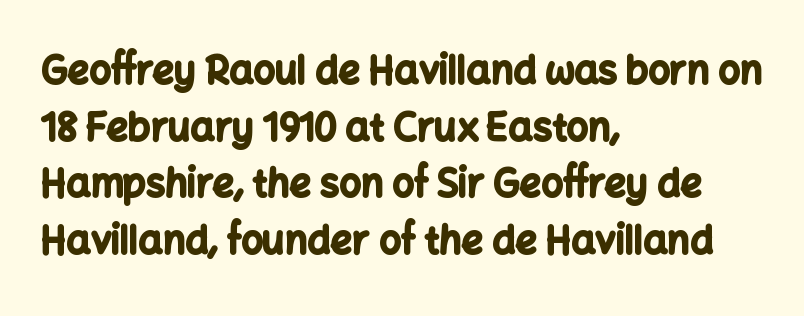
The image shows 38 px bold sans-serif type, upright; set left-aligned, normal line spacing (1.49x), normal letter spacing, not underlined; low stroke contrast and a medium x-height.
